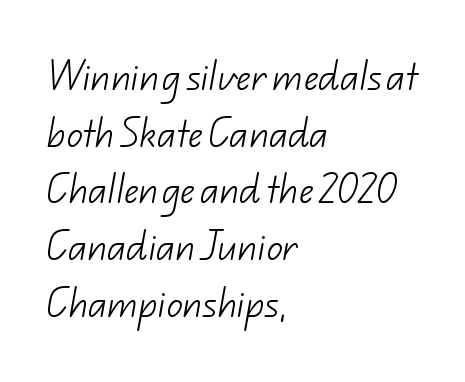
Q: Is the text bold? A: No.
Q: Is the typeface a serif or a sans-serif typeface? A: Sans-serif.
Q: Is the text underlined? A: No.
Q: How is the paragraph aligned? A: Left-aligned.
Q: Is the spacing between letters normal or unusually wide? A: Normal.
Q: Width (condensed, normal, or wide)? A: Normal.
Q: Stroke contrast? A: Low.
Q: x-height? A: Small.
Q: Monospaced? A: No.
